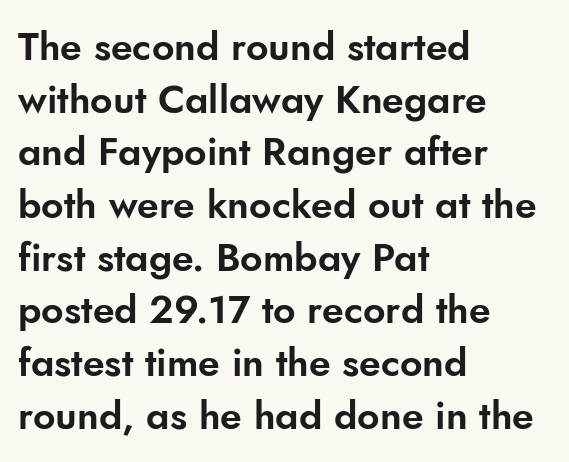
Q: Is the text italic (slanted)? A: No, it is upright.
Q: Is the typeface a serif or a sans-serif typeface? A: Sans-serif.
Q: Is the text underlined? A: No.
Q: How is the paragraph aligned? A: Left-aligned.
Q: Is the spacing between letters normal or unusually wide? A: Normal.
Q: Is the spacing between lines tight, normal or loose? A: Normal.
Q: Width (condensed, normal, or wide)? A: Normal.
Q: Stroke contrast? A: Low.
Q: x-height? A: Small.
Q: Monospaced? A: No.
